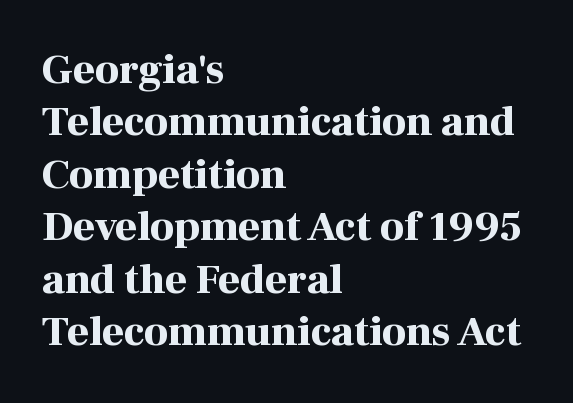
Q: Is the text bold? A: Yes.
Q: Is the text italic (slanted)? A: No, it is upright.
Q: Is the typeface a serif or a sans-serif typeface? A: Serif.
Q: Is the text underlined? A: No.
Q: How is the paragraph aligned? A: Left-aligned.
Q: Is the spacing between letters normal or unusually wide? A: Normal.
Q: Is the spacing between lines tight, normal or loose? A: Normal.
Q: Width (condensed, normal, or wide)? A: Normal.
Q: Stroke contrast? A: High.
Q: x-height? A: Medium.
Q: Monospaced? A: No.
